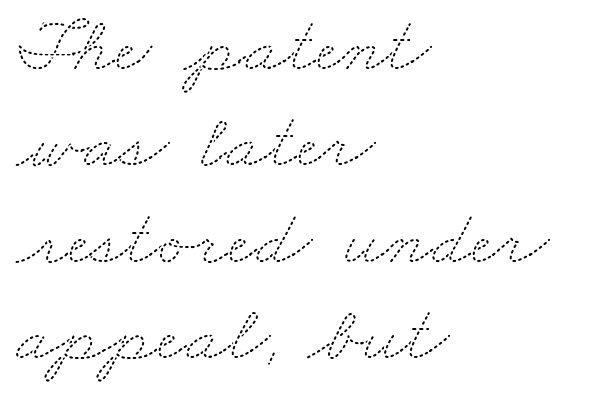
Q: Is the text bold? A: No.
Q: Is the text underlined? A: No.
Q: How is the paragraph aligned? A: Left-aligned.
Q: Is the spacing between letters normal or unusually wide? A: Normal.
Q: Width (condensed, normal, or wide)? A: Wide.
Q: Stroke contrast? A: Medium.
Q: x-height? A: Small.
Q: Monospaced? A: No.
